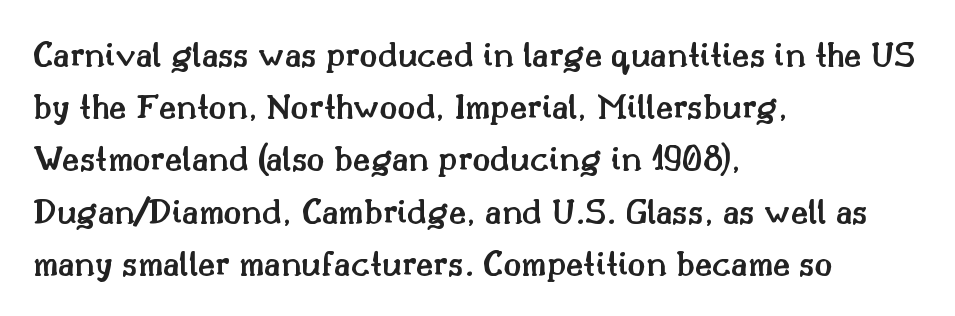
{"serif": "yes", "italic": "no", "bold": "semi", "weight": "semibold", "width": "normal", "stroke_contrast": "medium", "x_height": "small", "monospaced": "no", "underline": "no", "align": "left", "line_spacing": "normal", "line_spacing_ratio": 1.41, "letter_spacing": "normal", "letter_spacing_em": 0.0, "glyph_px": 37}
